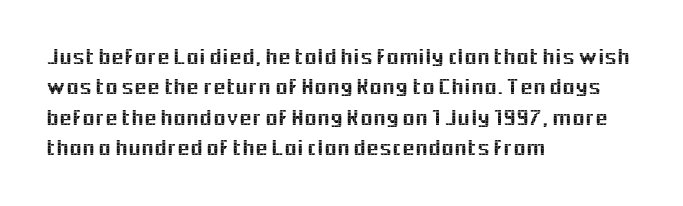
The image shows 23 px text type, upright; set left-aligned, normal line spacing (1.32x), normal letter spacing, not underlined.
